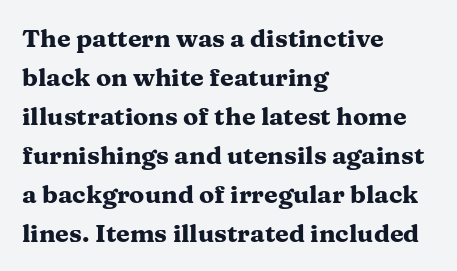
The image shows 25 px bold type, upright; set left-aligned, normal line spacing (1.56x), normal letter spacing, not underlined.
